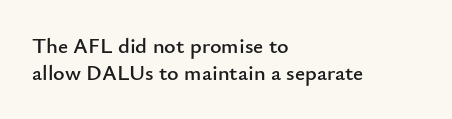
Is the block centered? No — it sits flush against the left margin. Beneath every word, the page is bare. What stands out about the letter spacing? Nothing — it is the standard amount. The lettering stays uniformly vertical, giving the passage a roman look.
